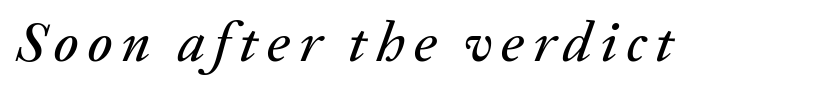
{"italic": "yes", "lean": "right", "slant_degrees": 20, "width": "normal", "stroke_contrast": "medium", "x_height": "medium", "monospaced": "no", "underline": "no", "glyph_px": 57}
